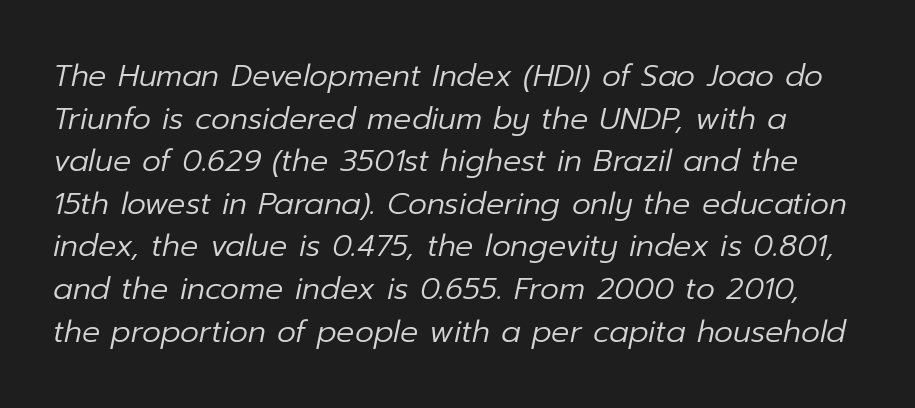
{"italic": "yes", "lean": "right", "slant_degrees": 12, "bold": "no", "weight": "regular", "width": "normal", "stroke_contrast": "low", "x_height": "medium", "monospaced": "no", "underline": "no", "line_spacing": "normal", "line_spacing_ratio": 1.42, "letter_spacing": "normal", "letter_spacing_em": 0.0, "glyph_px": 30}
